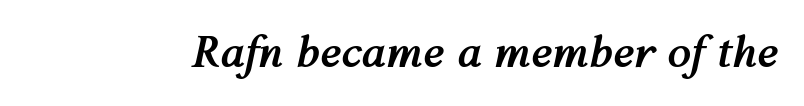
The image shows 43 px semibold type, italic (leaning right); set normal letter spacing, not underlined; medium stroke contrast and a medium x-height.
